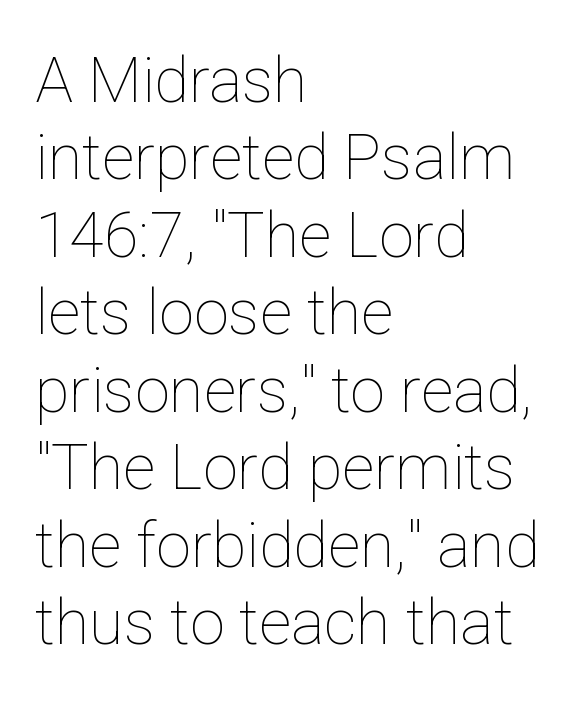
The image shows 63 px thin type, upright; set left-aligned, line spacing 1.23x, normal letter spacing, not underlined; low stroke contrast and a medium x-height.
